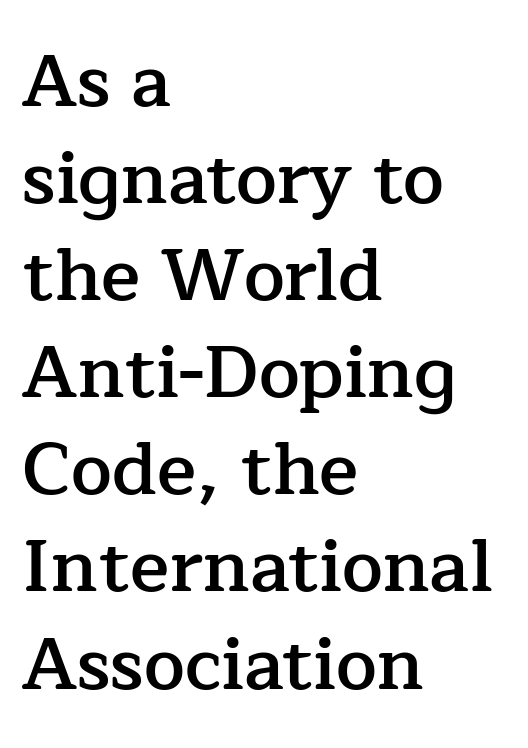
{"serif": "yes", "italic": "no", "bold": "semi", "weight": "semibold", "width": "normal", "stroke_contrast": "low", "x_height": "medium", "monospaced": "no", "underline": "no", "align": "left", "line_spacing": "normal", "line_spacing_ratio": 1.33, "letter_spacing": "normal", "letter_spacing_em": 0.0, "glyph_px": 73}
